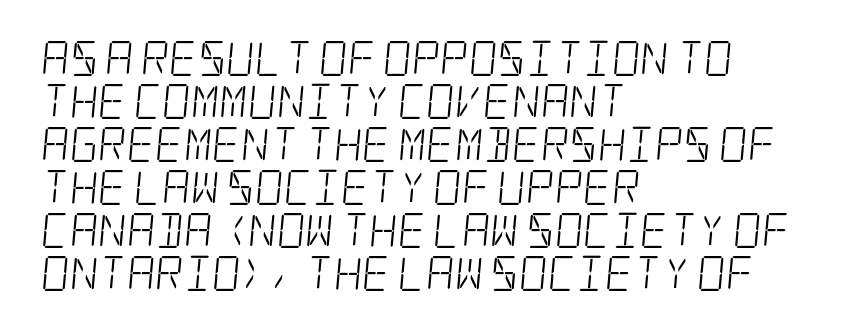
Has an underline been added? It has not. The typesetting does not lean heavy: it is not bold. This sample uses plain, unmodified letter spacing. The lines in this sample share a left origin and differ only in where they stop. The characters display serif detailing at their extremities.
